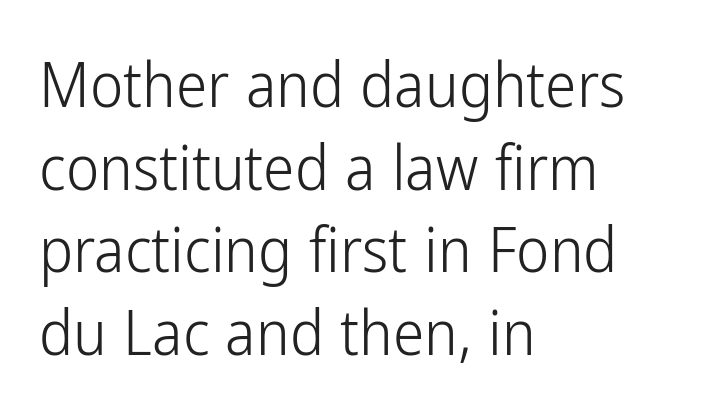
The face used here is proportionally spaced, like ordinary book or web type. The characters are drawn with everyday or finer stroke widths. The rag falls on the right side of this text block. The rendering keeps characters at their native spacing. Vertical strokes here are truly vertical.
